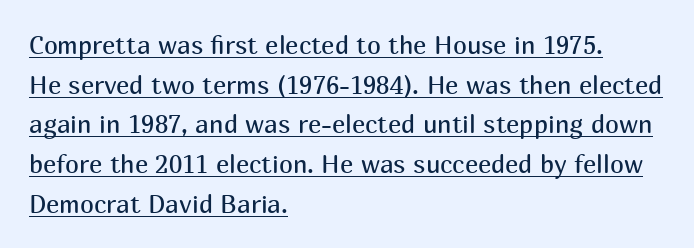
Q: Is the text bold? A: No.
Q: Is the text italic (slanted)? A: No, it is upright.
Q: Is the text underlined? A: Yes.
Q: How is the paragraph aligned? A: Left-aligned.
Q: Is the spacing between letters normal or unusually wide? A: Normal.
Q: Is the spacing between lines tight, normal or loose? A: Normal.
